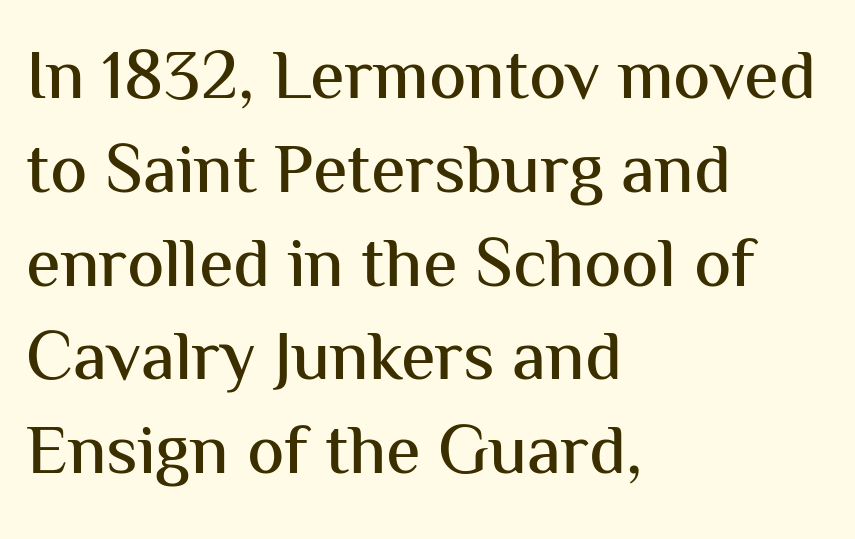
The image shows 70 px sans-serif type, upright; set left-aligned, normal line spacing (1.34x), normal letter spacing, not underlined; medium stroke contrast and a medium x-height.
